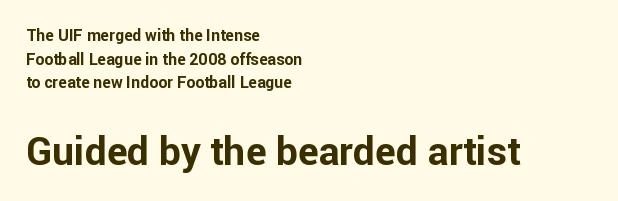
These lines sit exactly where default settings would place them. Anything drawn beneath the words? Only blank space. Between one letter and the next there's only the usual sliver of space. The passage shown is typed in a proportional face where columns would drift.
